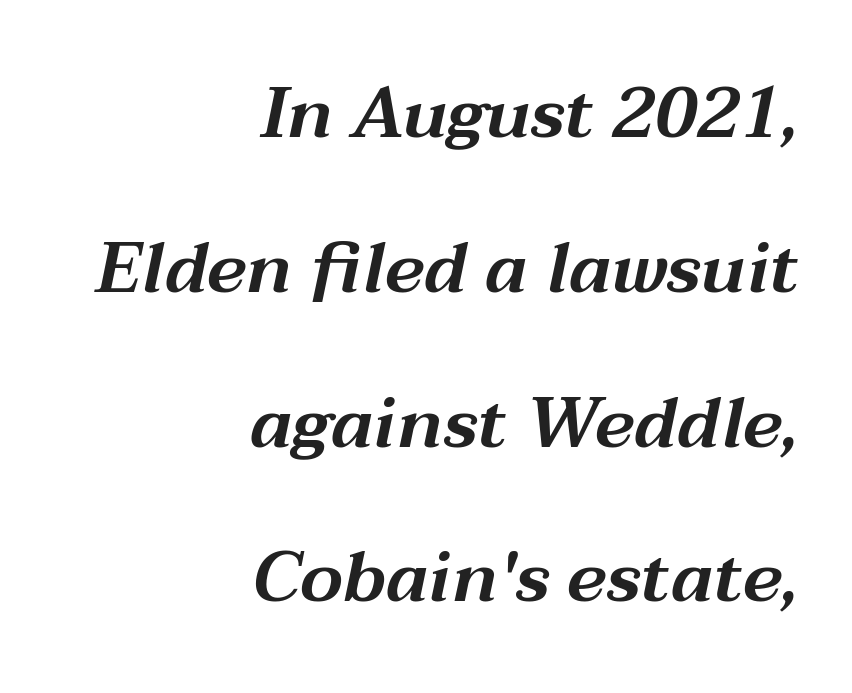
{"italic": "yes", "lean": "right", "slant_degrees": 12, "width": "wide", "stroke_contrast": "medium", "x_height": "medium", "monospaced": "no", "underline": "no", "align": "right", "line_spacing": "loose", "line_spacing_ratio": 2.18, "letter_spacing": "normal", "letter_spacing_em": 0.0, "glyph_px": 71}
